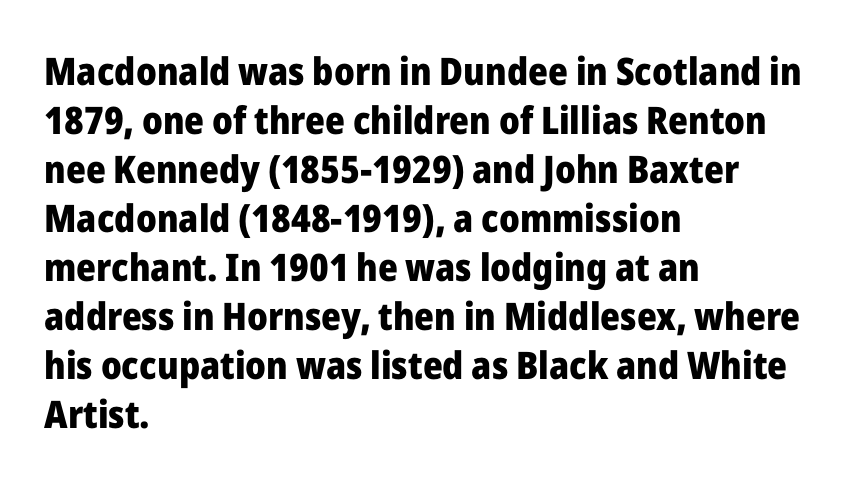
The space between consecutive lines is moderate. Every character sits straight up, as roman type does. Which margin do the lines hug? The left one — the right edge is uneven. Short note: letters normally spaced. Bare-footed words on every line.
